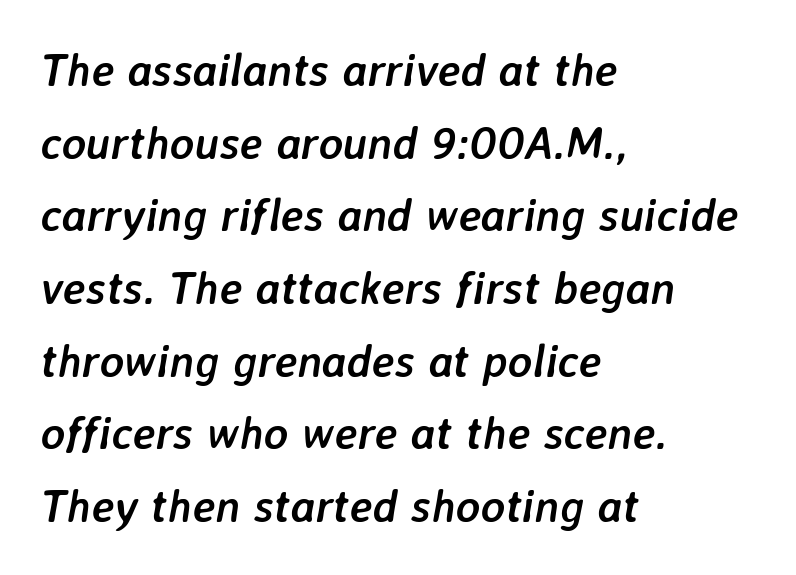
The image shows 46 px semibold type, italic (leaning right); set left-aligned, normal line spacing (1.58x), normal letter spacing, not underlined; low stroke contrast and a medium x-height.
